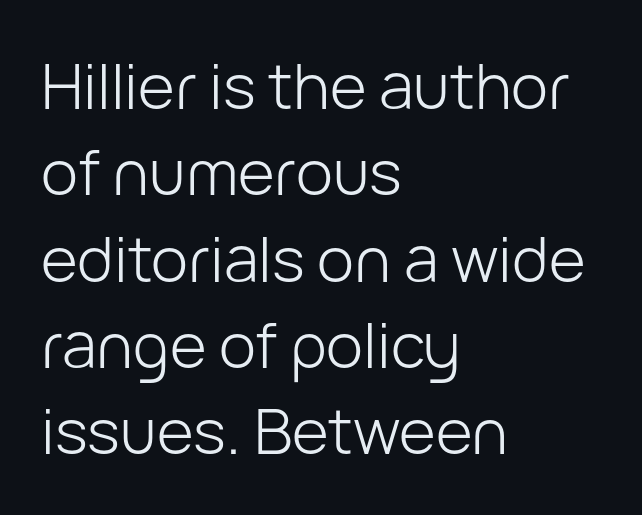
Q: Is the text bold? A: No.
Q: Is the text italic (slanted)? A: No, it is upright.
Q: Is the typeface a serif or a sans-serif typeface? A: Sans-serif.
Q: Is the text underlined? A: No.
Q: How is the paragraph aligned? A: Left-aligned.
Q: Is the spacing between letters normal or unusually wide? A: Normal.
Q: Is the spacing between lines tight, normal or loose? A: Normal.
Q: Width (condensed, normal, or wide)? A: Normal.
Q: Stroke contrast? A: Low.
Q: x-height? A: Medium.
Q: Monospaced? A: No.
